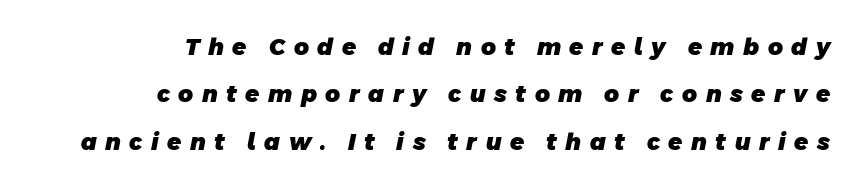
{"bold": "yes", "underline": "no", "align": "right", "line_spacing": "loose", "line_spacing_ratio": 2.06, "letter_spacing": "wide", "letter_spacing_em": 0.37, "glyph_px": 23}
